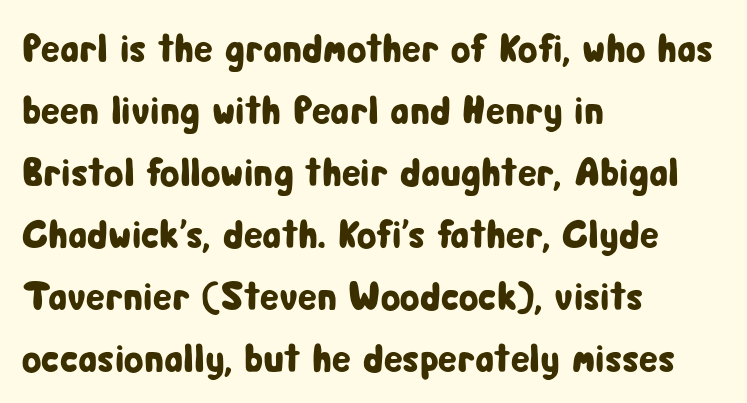
Q: Is the text italic (slanted)? A: No, it is upright.
Q: Is the typeface a serif or a sans-serif typeface? A: Sans-serif.
Q: Is the text underlined? A: No.
Q: How is the paragraph aligned? A: Left-aligned.
Q: Is the spacing between letters normal or unusually wide? A: Normal.
Q: Is the spacing between lines tight, normal or loose? A: Normal.
Q: Width (condensed, normal, or wide)? A: Condensed.
Q: Stroke contrast? A: Low.
Q: x-height? A: Medium.
Q: Monospaced? A: No.
